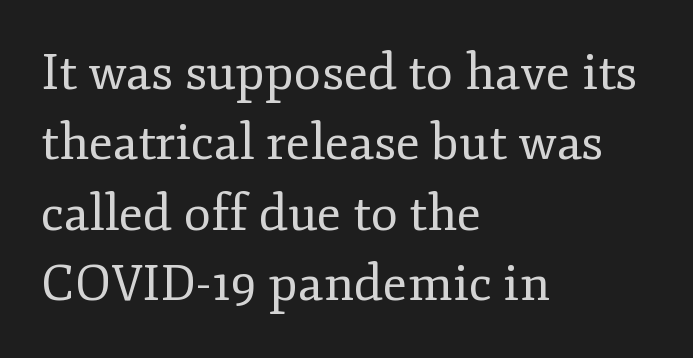
Q: Is the text bold? A: No.
Q: Is the text italic (slanted)? A: No, it is upright.
Q: Is the typeface a serif or a sans-serif typeface? A: Serif.
Q: Is the text underlined? A: No.
Q: How is the paragraph aligned? A: Left-aligned.
Q: Is the spacing between letters normal or unusually wide? A: Normal.
Q: Is the spacing between lines tight, normal or loose? A: Normal.
Q: Width (condensed, normal, or wide)? A: Normal.
Q: Stroke contrast? A: Low.
Q: x-height? A: Small.
Q: Monospaced? A: No.
